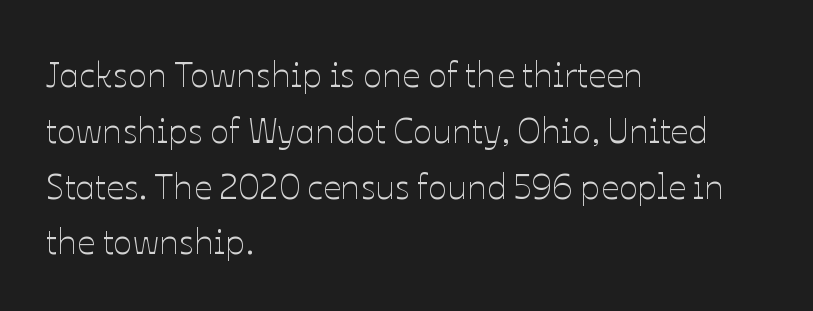
{"italic": "no", "bold": "no", "weight": "thin", "width": "normal", "stroke_contrast": "low", "x_height": "medium", "monospaced": "no", "underline": "no", "align": "left", "line_spacing": "normal", "line_spacing_ratio": 1.55, "letter_spacing": "normal", "letter_spacing_em": 0.0, "glyph_px": 36}
